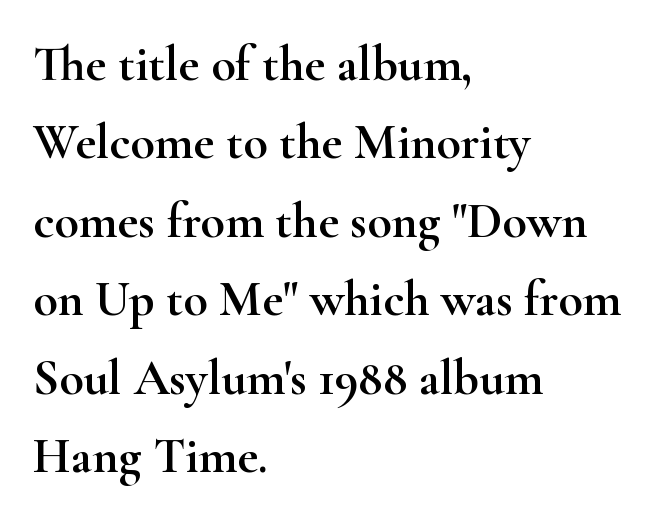
The image shows 50 px wide serif type, upright; set left-aligned, normal line spacing (1.57x), normal letter spacing, not underlined; high stroke contrast and a small x-height.
